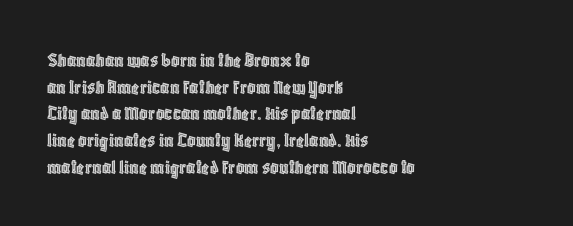
The image shows 21 px text type, upright; set left-aligned, normal line spacing (1.27x), normal letter spacing, not underlined.
